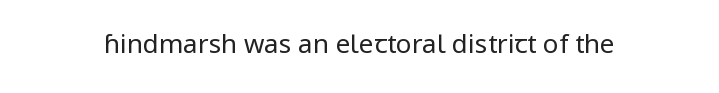
A roman cut, with each character standing at attention. Decoration check: the copy has no underline. The gaps between neighbouring characters are ordinary and unremarkable. Bold? No — there's no thickening of the strokes.
